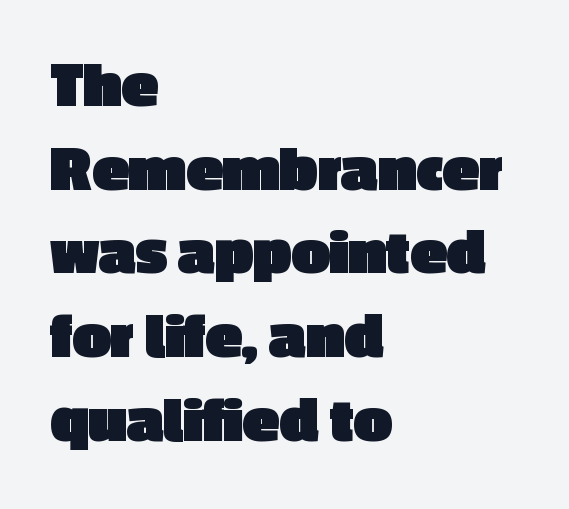
The image shows 67 px heavy sans-serif type, upright; set left-aligned, normal line spacing (1.25x), normal letter spacing, not underlined; a medium x-height.
